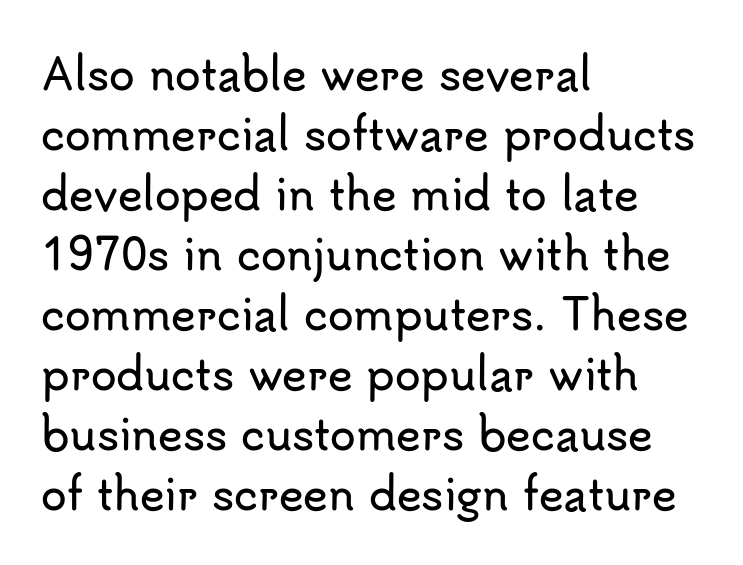
Q: Is the text italic (slanted)? A: No, it is upright.
Q: Is the typeface a serif or a sans-serif typeface? A: Sans-serif.
Q: Is the text underlined? A: No.
Q: How is the paragraph aligned? A: Left-aligned.
Q: Is the spacing between letters normal or unusually wide? A: Normal.
Q: Is the spacing between lines tight, normal or loose? A: Normal.
Q: Width (condensed, normal, or wide)? A: Normal.
Q: Stroke contrast? A: Low.
Q: x-height? A: Small.
Q: Monospaced? A: No.
